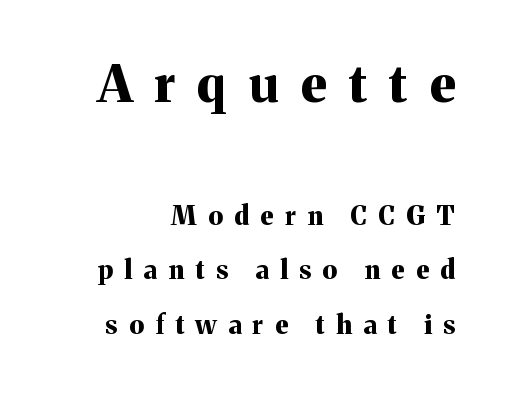
The image shows 51 px bold serif type, upright; set loose line spacing (2.1x), unusually wide letter spacing (+0.44 em), not underlined; the first (top) block is 1.96x larger; medium stroke contrast and a medium x-height.
